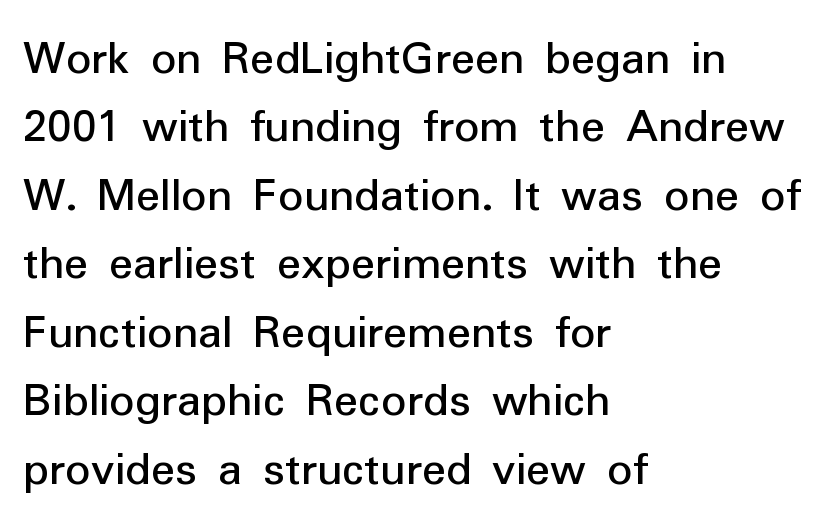
What kind of face is this? One without serifs — a sans. Each letter keeps its own natural width here, so spacing adapts to shape. Tall strokes in this sample are plumb rather than angled. The rendering anchors every line to the left-hand side. Here the glyphs are tracked normally, forming tight word shapes. The baseline area is clear.
